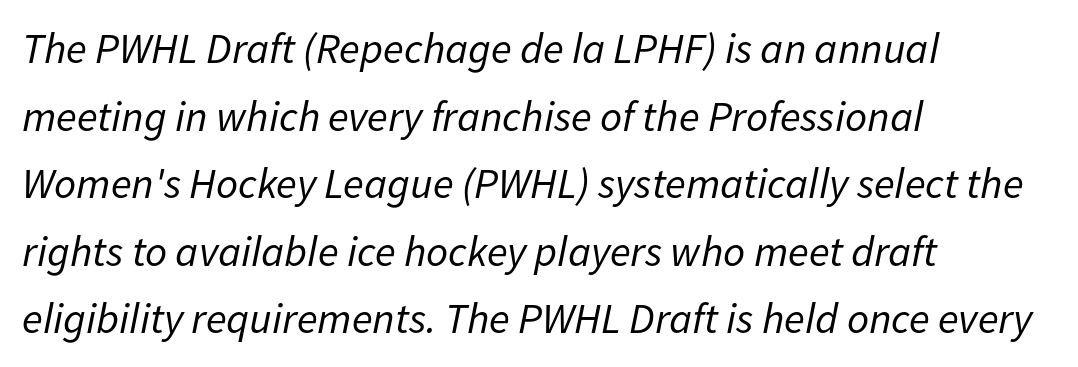
Q: Is the text bold? A: No.
Q: Is the text italic (slanted)? A: Yes, it leans right by about 11 degrees.
Q: Is the text underlined? A: No.
Q: How is the paragraph aligned? A: Left-aligned.
Q: Is the spacing between letters normal or unusually wide? A: Normal.
Q: Is the spacing between lines tight, normal or loose? A: Normal.
Q: Width (condensed, normal, or wide)? A: Normal.
Q: Stroke contrast? A: Low.
Q: x-height? A: Medium.
Q: Monospaced? A: No.
